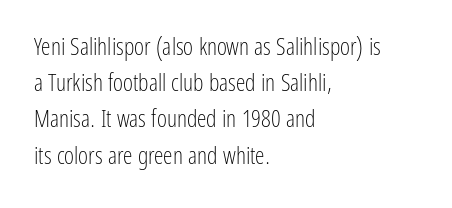
Default kerning and tracking; the words read as compact shapes. Tall strokes in this sample are plumb rather than angled. This rendering uses left alignment, leaving the right contour irregular. Students, observe: this is what conventionally led text looks like. Each stroke keeps to a modest, everyday thickness or less. Honestly, there is no underline to notice here at all.
